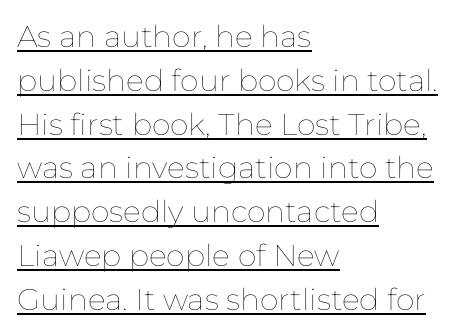
Ordinary non-slanted type is in use. Which margin do the lines hug? The left one — the right edge is uneven. A typesetter would call this proportional, since set widths differ per character. What stands out about the letter spacing? Nothing — it is the standard amount.
